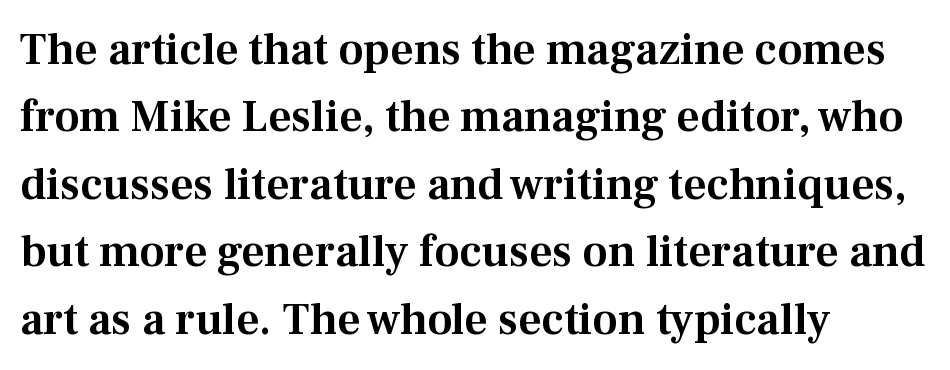
{"serif": "yes", "italic": "no", "width": "normal", "stroke_contrast": "medium", "x_height": "medium", "monospaced": "no", "underline": "no", "align": "left", "line_spacing": "normal", "line_spacing_ratio": 1.5, "letter_spacing": "normal", "letter_spacing_em": 0.0, "glyph_px": 45}
